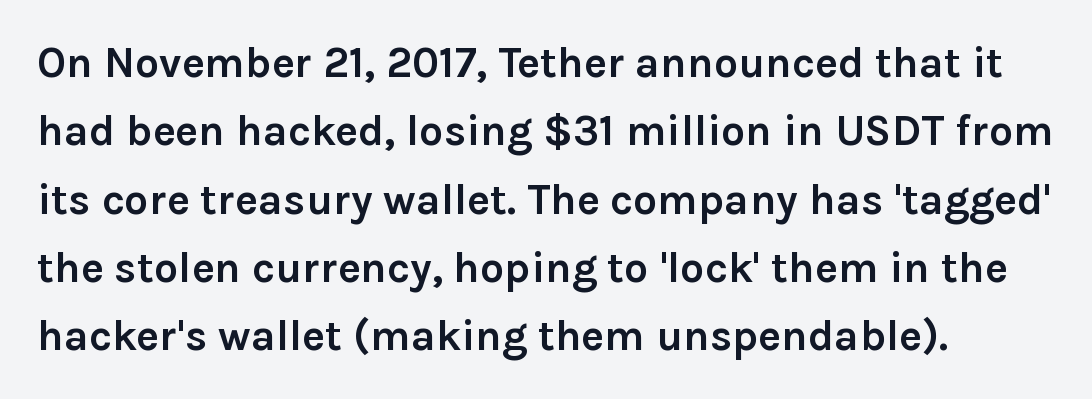
Q: Is the text bold? A: Yes.
Q: Is the text italic (slanted)? A: No, it is upright.
Q: Is the typeface a serif or a sans-serif typeface? A: Sans-serif.
Q: Is the text underlined? A: No.
Q: How is the paragraph aligned? A: Left-aligned.
Q: Is the spacing between letters normal or unusually wide? A: Normal.
Q: Is the spacing between lines tight, normal or loose? A: Normal.
Q: Width (condensed, normal, or wide)? A: Normal.
Q: Stroke contrast? A: Low.
Q: x-height? A: Medium.
Q: Monospaced? A: No.
